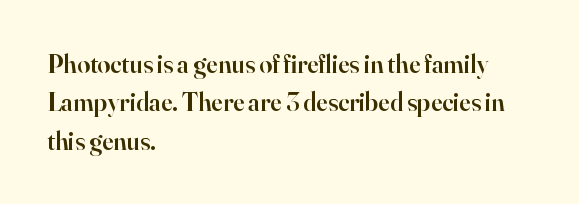
{"italic": "no", "bold": "semi", "underline": "no", "align": "left", "line_spacing": "normal", "line_spacing_ratio": 1.48, "letter_spacing": "normal", "letter_spacing_em": 0.0, "glyph_px": 26}
